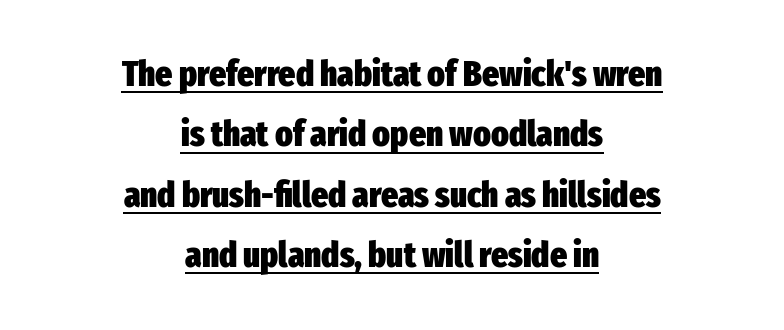
Spacing between characters is what you'd get straight out of the box. Letterform terminals end flat and unadorned throughout the passage. Is this a fixed-width face? No — the glyphs have proportional, varying widths. If you drew a line through each stem, it would be perfectly vertical. Descenders here cross a horizontal rule under the line.
